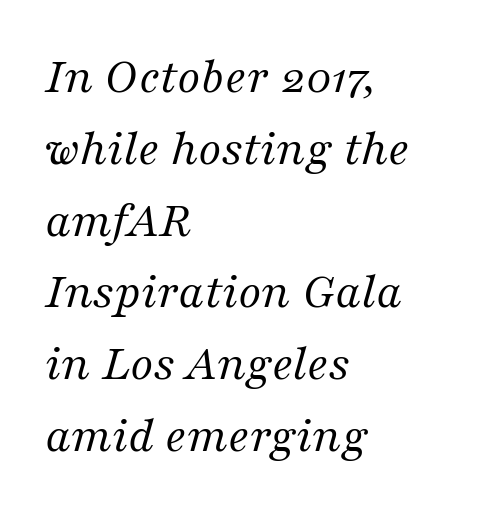
{"serif": "yes", "italic": "yes", "lean": "right", "slant_degrees": 16, "bold": "no", "weight": "regular", "width": "normal", "stroke_contrast": "medium", "x_height": "medium", "monospaced": "no", "underline": "no", "align": "left", "line_spacing": "normal", "line_spacing_ratio": 1.38, "letter_spacing": "normal", "letter_spacing_em": 0.0, "glyph_px": 52}
